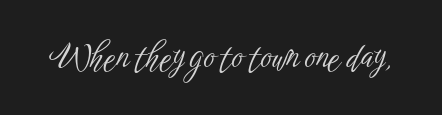
Observe the ordinary spacing: letters are neighbours, not strangers. The area under the type is left untouched. Nothing heavy about these letters — not bold at all.
